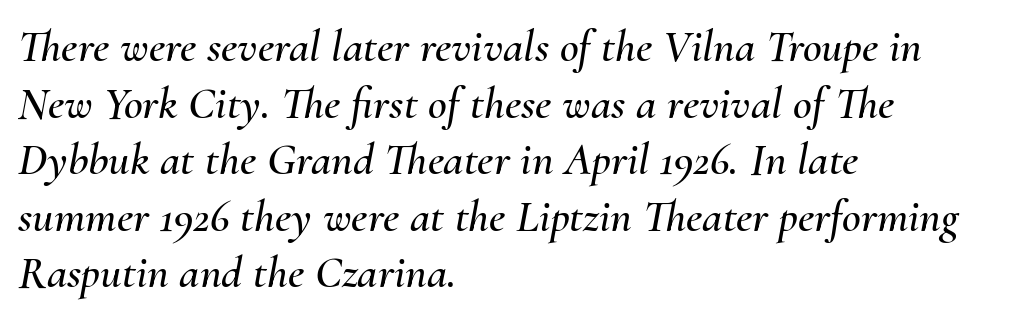
There's an unmistakable incline to the writing here. This rendering leaves character spacing at its baseline value. The letters advance in unequal steps, a hallmark of proportional type. The typesetter chose a ragged-right arrangement here.
